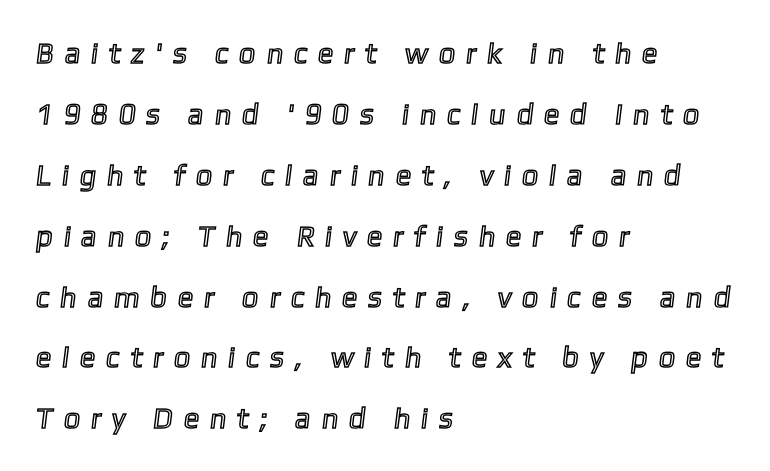
Varying glyph widths throughout — classic text-font behaviour. Characters follow at a spacing far wider than the type designer built in. Type without underlining. The setting favours the left margin, as ordinary paragraphs usually do. Horizontal bands of white between lines are thick stripes.
